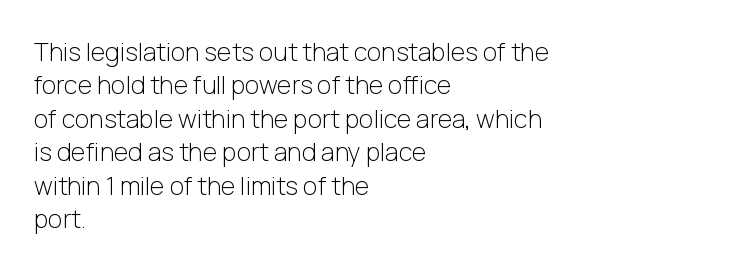
Notice how the stems are strictly vertical — no italics here. Clear beneath every line of the passage. Compared with typical paragraphs, the rows here are spaced about the same. The letters look calm and open, with moderate or lighter stems. Spacing between characters is what you'd get straight out of the box.
